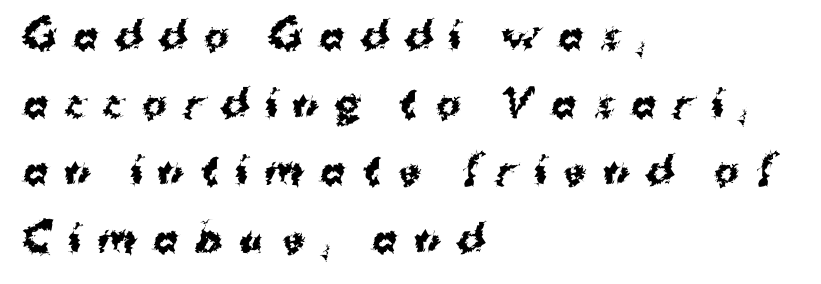
Layout note: lines flush left. Regarding serifs, this sample does without them. The line texture is sparse and dotted thanks to wide tracking.
